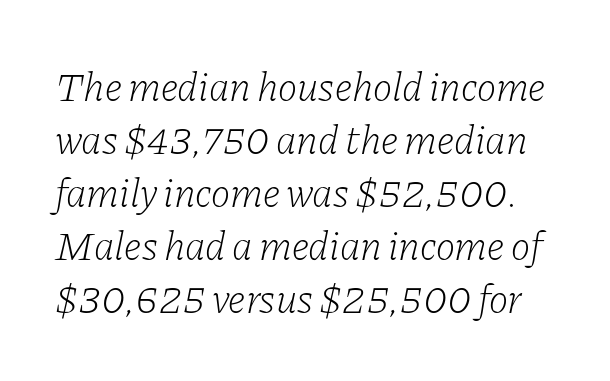
In terms of posture, this sample is oblique. Students, observe: this is what conventionally led text looks like. Tracking here is standard; glyphs follow each other at the usual distance. Spacing verdict: proportional, widths tailored to each character. The designer went with a serif here, giving each stem small feet. The font is comparable to plain body text, perhaps lighter.
